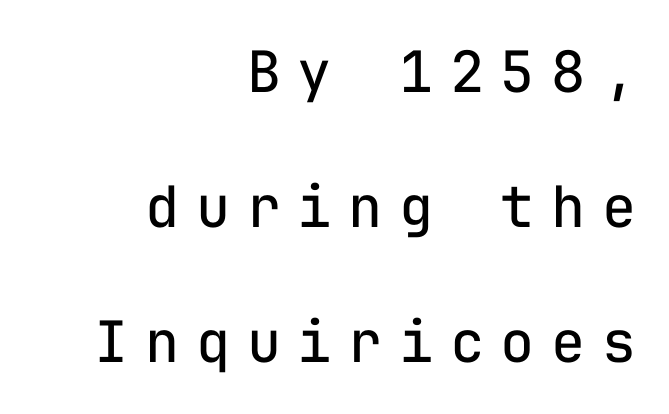
Q: Is the text bold? A: No.
Q: Is the text italic (slanted)? A: No, it is upright.
Q: Is the typeface a serif or a sans-serif typeface? A: Sans-serif.
Q: Is the text underlined? A: No.
Q: How is the paragraph aligned? A: Right-aligned.
Q: Is the spacing between letters normal or unusually wide? A: Unusually wide.
Q: Is the spacing between lines tight, normal or loose? A: Loose.
Q: Width (condensed, normal, or wide)? A: Normal.
Q: Stroke contrast? A: Low.
Q: x-height? A: Medium.
Q: Monospaced? A: Yes.
